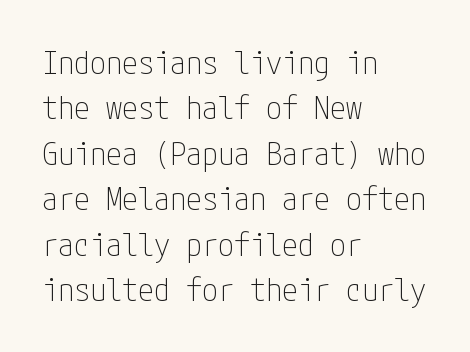
{"serif": "no", "italic": "no", "bold": "no", "weight": "thin", "width": "condensed", "stroke_contrast": "low", "x_height": "medium", "underline": "no", "align": "left", "line_spacing": "normal", "line_spacing_ratio": 1.42, "letter_spacing": "normal", "letter_spacing_em": 0.0, "glyph_px": 32}
